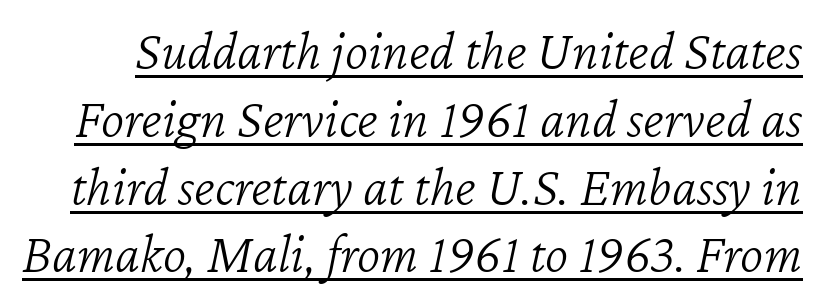
Q: Is the text bold? A: No.
Q: Is the text italic (slanted)? A: Yes, it leans right by about 12 degrees.
Q: Is the text underlined? A: Yes.
Q: Is the spacing between letters normal or unusually wide? A: Normal.
Q: Width (condensed, normal, or wide)? A: Normal.
Q: Stroke contrast? A: Low.
Q: x-height? A: Medium.
Q: Monospaced? A: No.
